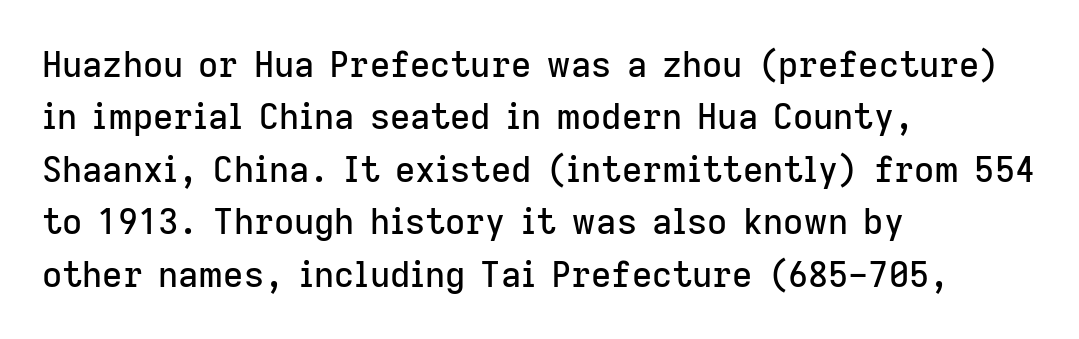
{"serif": "no", "italic": "no", "width": "normal", "stroke_contrast": "low", "x_height": "medium", "monospaced": "no", "underline": "no", "align": "left", "line_spacing": "normal", "line_spacing_ratio": 1.5, "letter_spacing": "normal", "letter_spacing_em": 0.0, "glyph_px": 35}
